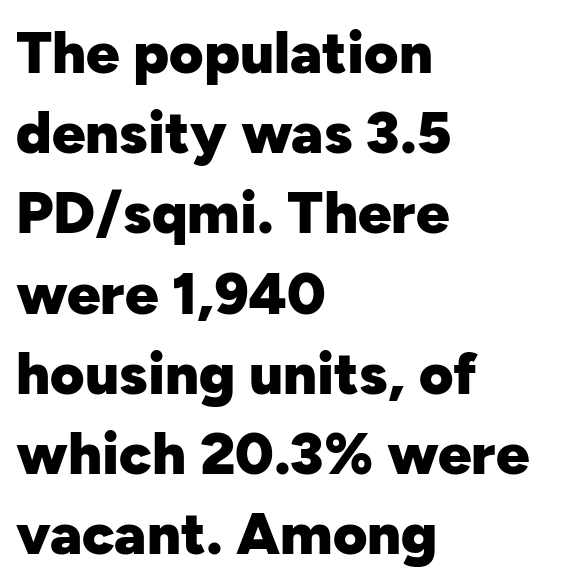
Q: Is the text bold? A: Yes.
Q: Is the text italic (slanted)? A: No, it is upright.
Q: Is the typeface a serif or a sans-serif typeface? A: Sans-serif.
Q: Is the text underlined? A: No.
Q: How is the paragraph aligned? A: Left-aligned.
Q: Is the spacing between letters normal or unusually wide? A: Normal.
Q: Is the spacing between lines tight, normal or loose? A: Normal.
Q: Width (condensed, normal, or wide)? A: Normal.
Q: Stroke contrast? A: Low.
Q: x-height? A: Medium.
Q: Monospaced? A: No.
